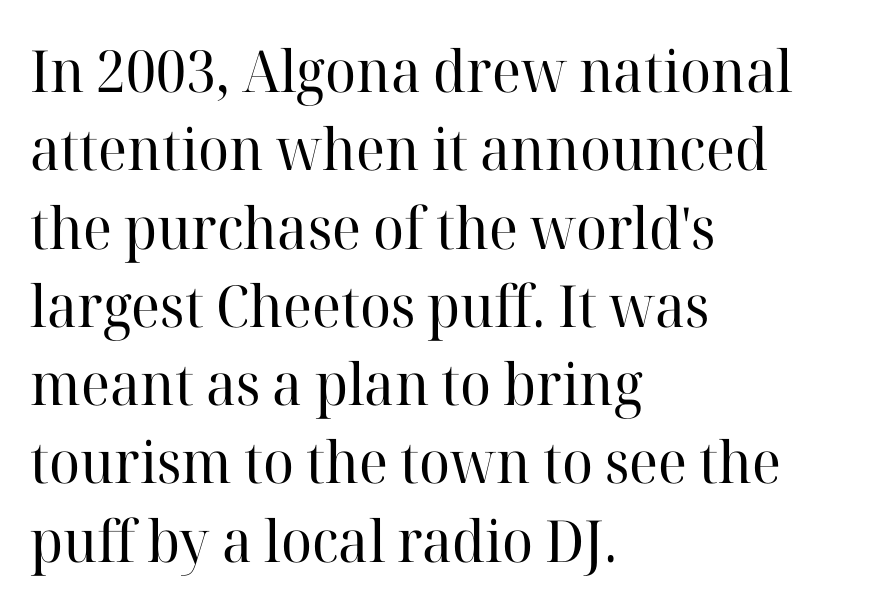
{"serif": "yes", "italic": "no", "bold": "no", "weight": "regular", "width": "normal", "stroke_contrast": "high", "x_height": "medium", "monospaced": "no", "underline": "no", "align": "left", "line_spacing": "normal", "line_spacing_ratio": 1.35, "letter_spacing": "normal", "letter_spacing_em": 0.0, "glyph_px": 58}
